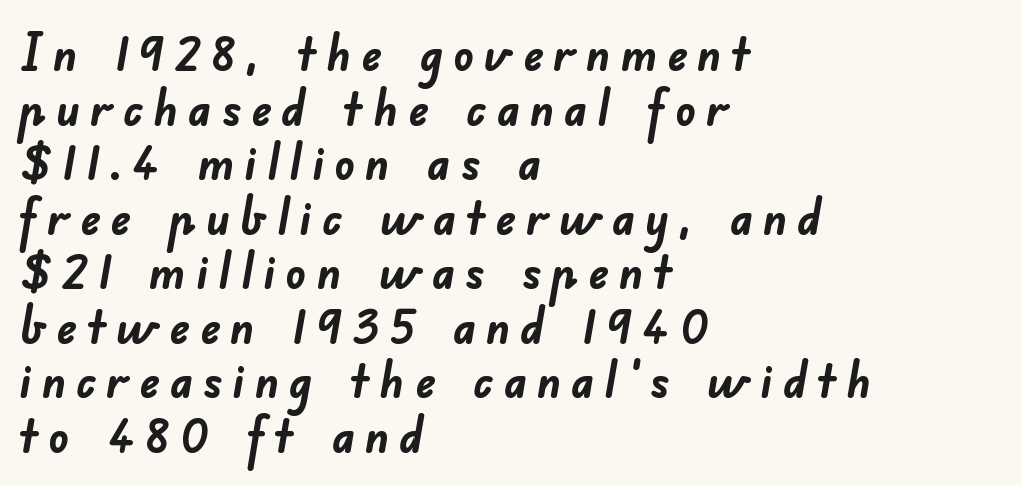
The image shows 51 px semibold sans-serif type; set left-aligned, tight line spacing (1.07x), not underlined; low stroke contrast and a small x-height.
